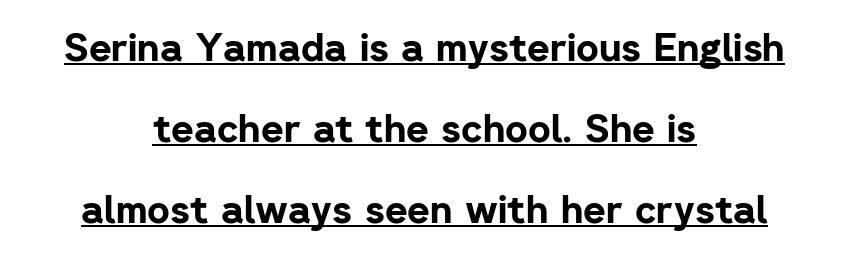
The image shows 39 px bold sans-serif type, upright; set centered, loose line spacing (2.08x), normal letter spacing, underlined; low stroke contrast and a medium x-height.
